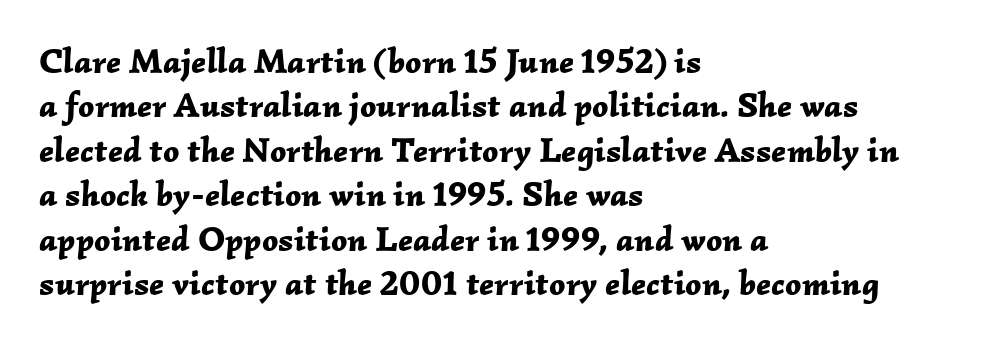
Here the designer chose a conventional face with non-uniform glyph widths. The glyphs are unaccompanied by any horizontal stroke below them. The typesetter chose a ragged-right arrangement here. Heavy-handed strokes throughout: this text is bold. Every character sits at an angle, as italics do. Successive baselines arrive at the customary interval.
